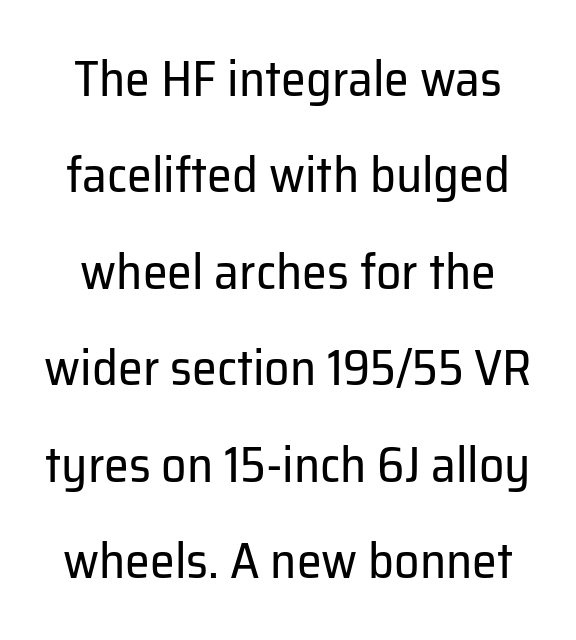
Q: Is the text bold? A: No.
Q: Is the text italic (slanted)? A: No, it is upright.
Q: Is the typeface a serif or a sans-serif typeface? A: Sans-serif.
Q: Is the text underlined? A: No.
Q: Is the spacing between letters normal or unusually wide? A: Normal.
Q: Is the spacing between lines tight, normal or loose? A: Loose.
Q: Width (condensed, normal, or wide)? A: Normal.
Q: Stroke contrast? A: Low.
Q: x-height? A: Medium.
Q: Monospaced? A: No.
